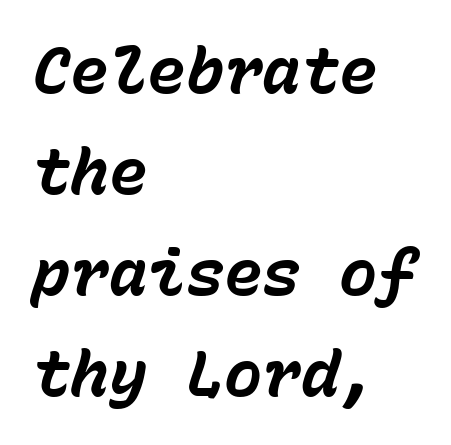
{"italic": "yes", "lean": "right", "slant_degrees": 15, "bold": "yes", "weight": "bold", "width": "normal", "stroke_contrast": "low", "x_height": "medium", "monospaced": "yes", "underline": "no", "align": "left", "line_spacing": "normal", "line_spacing_ratio": 1.58, "letter_spacing": "normal", "letter_spacing_em": 0.0, "glyph_px": 64}
